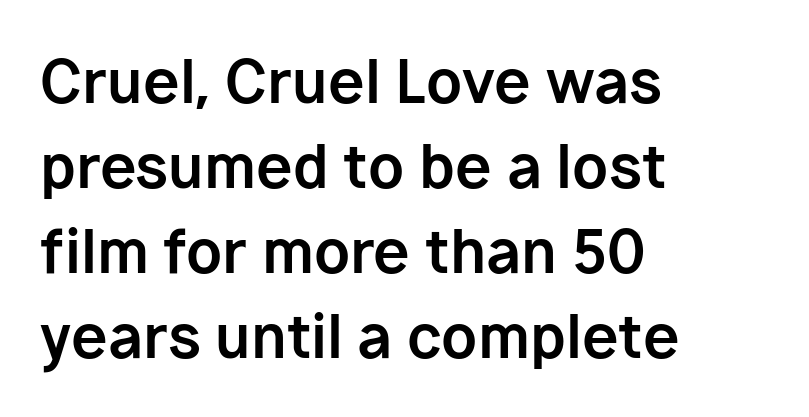
The image shows 59 px bold sans-serif type, upright; set left-aligned, normal line spacing (1.44x), normal letter spacing, not underlined; low stroke contrast and a medium x-height.
